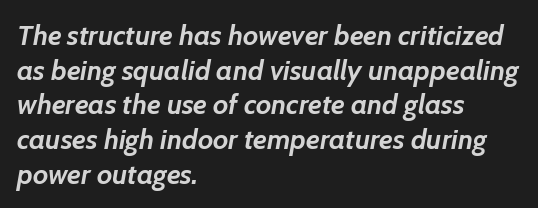
Q: Is the text bold? A: Yes.
Q: Is the text italic (slanted)? A: Yes, it leans right by about 7 degrees.
Q: Is the text underlined? A: No.
Q: How is the paragraph aligned? A: Left-aligned.
Q: Is the spacing between letters normal or unusually wide? A: Normal.
Q: Width (condensed, normal, or wide)? A: Normal.
Q: Stroke contrast? A: Low.
Q: x-height? A: Medium.
Q: Monospaced? A: No.
